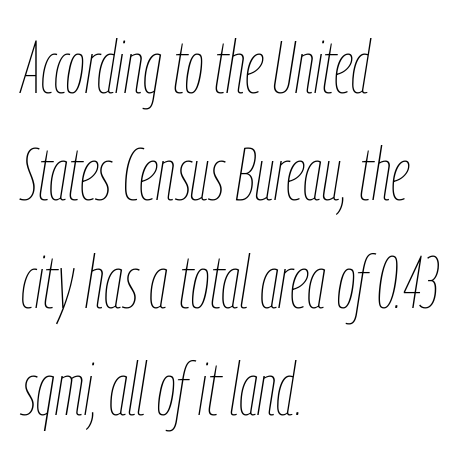
{"italic": "yes", "lean": "right", "slant_degrees": 9, "bold": "no", "weight": "thin", "width": "condensed", "stroke_contrast": "low", "x_height": "medium", "monospaced": "no", "underline": "no", "align": "left", "line_spacing": "normal", "line_spacing_ratio": 1.45, "letter_spacing": "normal", "letter_spacing_em": 0.0, "glyph_px": 74}
